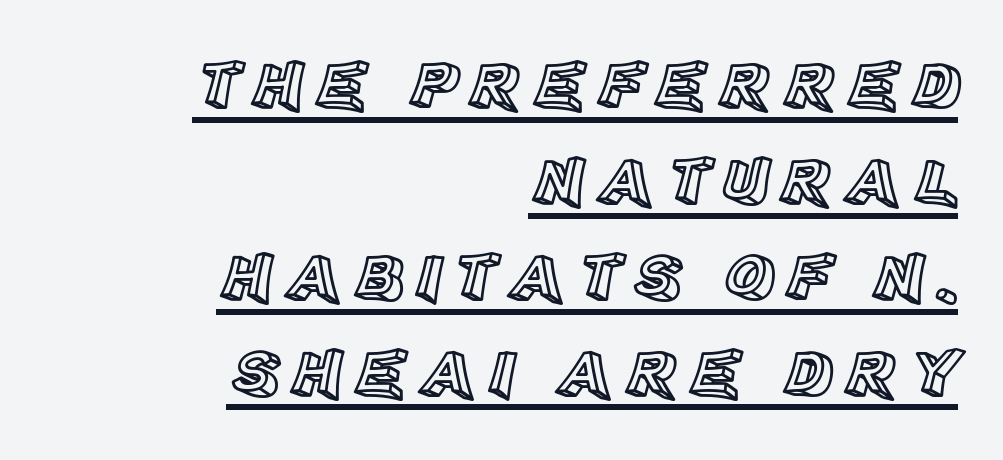
Beneath each row of characters lies a ruled line. Vertical spacing — default. If you drew a ruler down the right edge, every line would touch it. Each letter keeps its own natural width here, so spacing adapts to shape.
